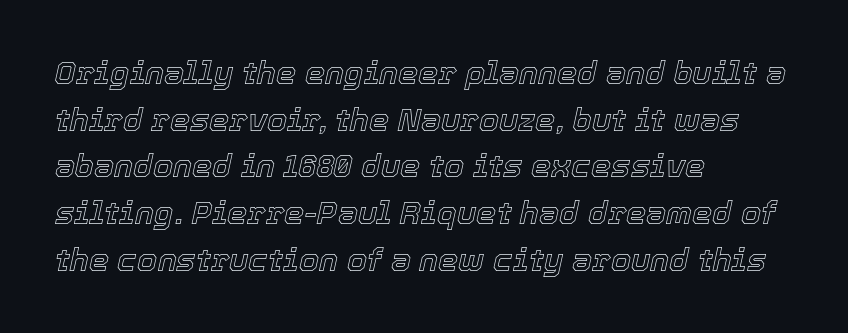
The image shows 32 px text type, italic (leaning right); set left-aligned, normal line spacing (1.46x), normal letter spacing, not underlined; a medium x-height.
